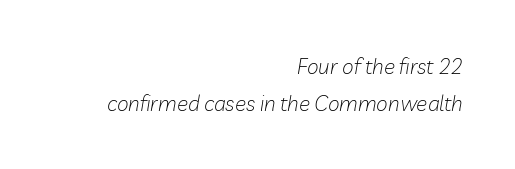
{"italic": "yes", "lean": "right", "slant_degrees": 10, "bold": "no", "underline": "no", "align": "right", "line_spacing_ratio": 1.76, "letter_spacing": "normal", "letter_spacing_em": 0.0, "glyph_px": 21}
